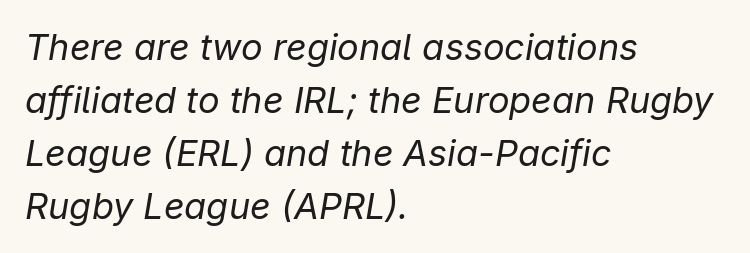
Q: Is the text bold? A: No.
Q: Is the text italic (slanted)? A: Yes, it leans right by about 9 degrees.
Q: Is the text underlined? A: No.
Q: How is the paragraph aligned? A: Left-aligned.
Q: Is the spacing between letters normal or unusually wide? A: Normal.
Q: Is the spacing between lines tight, normal or loose? A: Normal.
Q: Width (condensed, normal, or wide)? A: Normal.
Q: Stroke contrast? A: Low.
Q: x-height? A: Medium.
Q: Monospaced? A: No.
